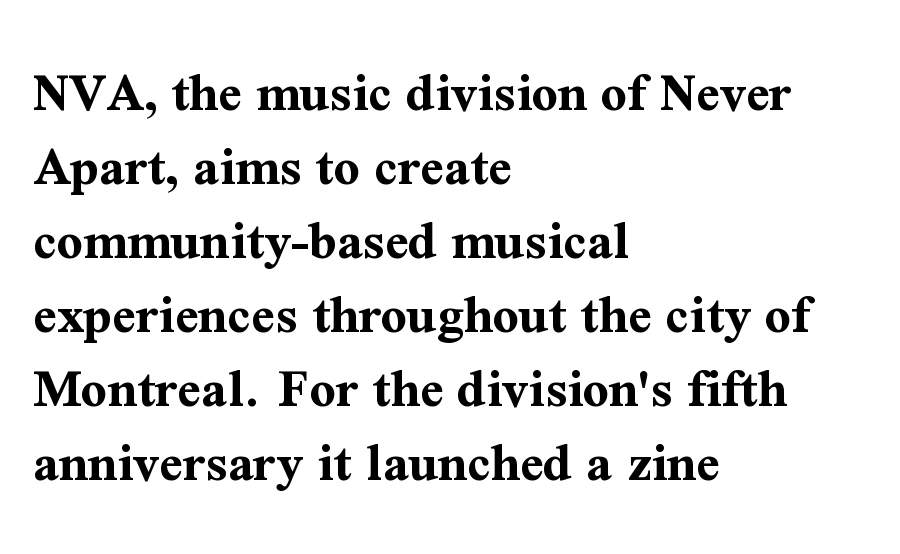
Q: Is the text bold? A: Yes.
Q: Is the text italic (slanted)? A: No, it is upright.
Q: Is the typeface a serif or a sans-serif typeface? A: Serif.
Q: Is the text underlined? A: No.
Q: How is the paragraph aligned? A: Left-aligned.
Q: Is the spacing between letters normal or unusually wide? A: Normal.
Q: Is the spacing between lines tight, normal or loose? A: Normal.
Q: Width (condensed, normal, or wide)? A: Normal.
Q: Stroke contrast? A: Medium.
Q: x-height? A: Medium.
Q: Monospaced? A: No.
